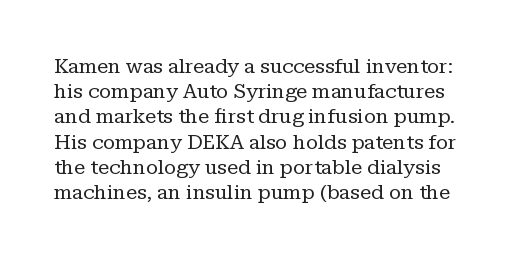
Anything drawn beneath the words? Only blank space. A typesetter would call this leading conventional body-copy spacing. Honestly, the letter spacing is just normal — you wouldn't notice it. Nope, not italic — everything's standing straight.
